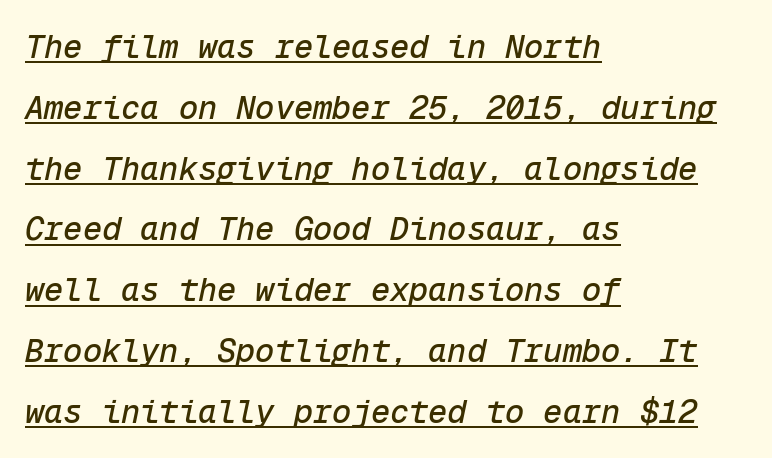
Teacher's note: observe the even left margin — that is flush-left alignment. A continuous stroke trails under the words, as in a hyperlink. Each word holds together tightly as a unit, with standard inter-letter gaps. The line-height multiplier appears high, well above default. The letters are slanted; this is an italic face.
